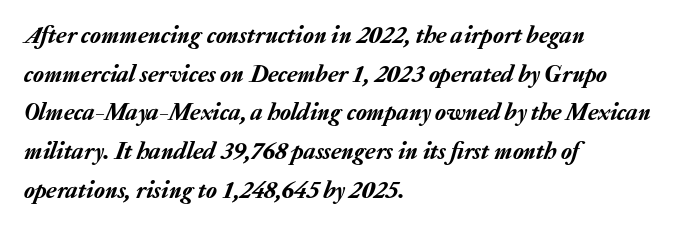
A typesetter would call this leading conventional body-copy spacing. Decoration check: the copy has no underline. The ragged edge is on the right, which tells us the setting is flush left. Tall strokes in this sample are angled rather than plumb. The horizontal fit of the characters is conventional and even.
